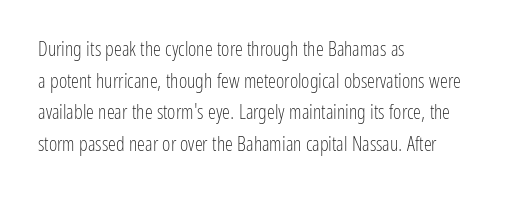
Teacher's note: observe the even left margin — that is flush-left alignment. The passage shown is not underscored anywhere. The rendering uses a moderate line-height, typical for paragraphs. Ascenders rise straight up at ninety degrees. Nobody touched the tracking dial on this one.
